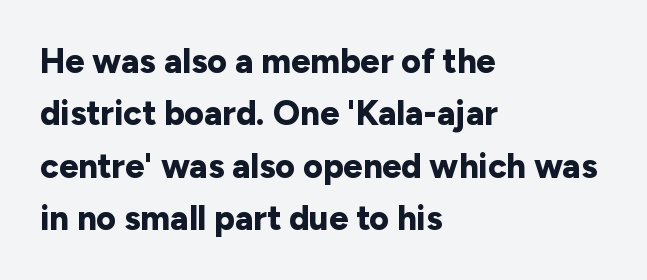
Q: Is the text bold? A: Yes.
Q: Is the text italic (slanted)? A: No, it is upright.
Q: Is the typeface a serif or a sans-serif typeface? A: Sans-serif.
Q: Is the text underlined? A: No.
Q: How is the paragraph aligned? A: Left-aligned.
Q: Is the spacing between letters normal or unusually wide? A: Normal.
Q: Is the spacing between lines tight, normal or loose? A: Normal.
Q: Width (condensed, normal, or wide)? A: Normal.
Q: Stroke contrast? A: Low.
Q: x-height? A: Medium.
Q: Monospaced? A: No.
